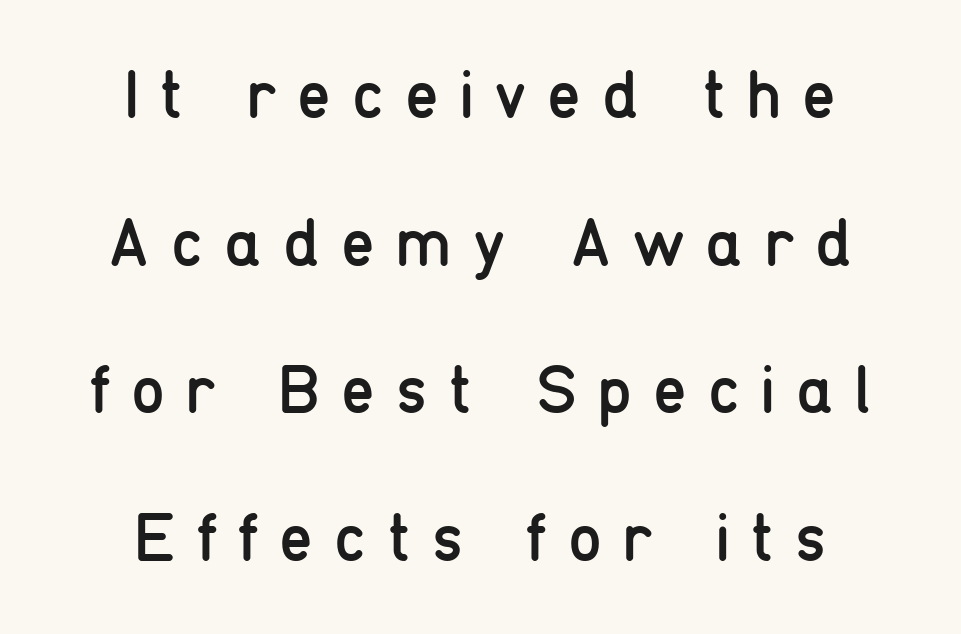
{"serif": "no", "italic": "no", "bold": "no", "weight": "regular", "width": "condensed", "stroke_contrast": "low", "x_height": "medium", "monospaced": "no", "underline": "no", "align": "center", "line_spacing": "loose", "line_spacing_ratio": 2.17, "letter_spacing": "wide", "letter_spacing_em": 0.31, "glyph_px": 68}
